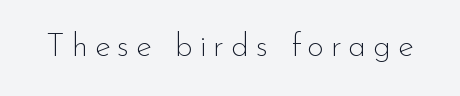
Q: Is the text bold? A: No.
Q: Is the text italic (slanted)? A: No, it is upright.
Q: Is the typeface a serif or a sans-serif typeface? A: Sans-serif.
Q: Is the text underlined? A: No.
Q: Is the spacing between letters normal or unusually wide? A: Unusually wide.
Q: Width (condensed, normal, or wide)? A: Normal.
Q: Stroke contrast? A: Low.
Q: x-height? A: Small.
Q: Monospaced? A: No.
